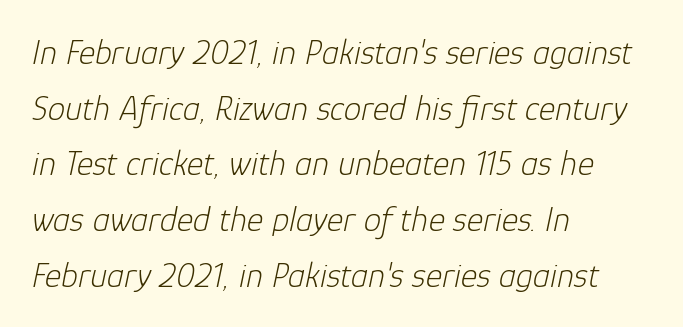
{"italic": "yes", "lean": "right", "slant_degrees": 12, "bold": "no", "weight": "light", "width": "normal", "stroke_contrast": "low", "x_height": "medium", "monospaced": "no", "underline": "no", "align": "left", "line_spacing": "normal", "line_spacing_ratio": 1.59, "letter_spacing": "normal", "letter_spacing_em": 0.0, "glyph_px": 35}
